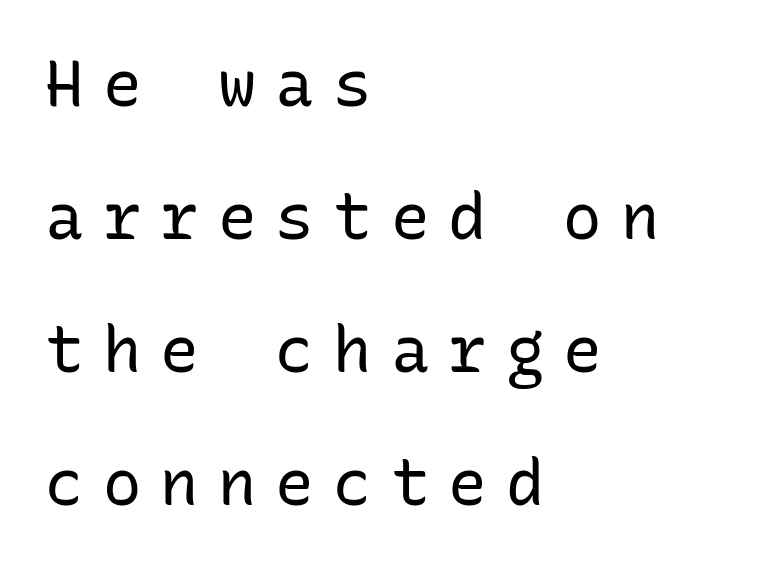
{"serif": "no", "italic": "no", "bold": "no", "weight": "regular", "width": "normal", "stroke_contrast": "low", "x_height": "medium", "monospaced": "yes", "underline": "no", "align": "left", "line_spacing": "loose", "line_spacing_ratio": 2.08, "letter_spacing": "wide", "letter_spacing_em": 0.3, "glyph_px": 64}
